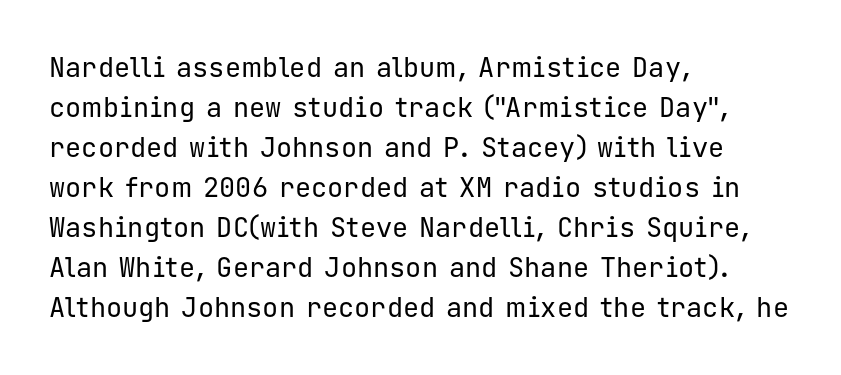
Q: Is the text bold? A: No.
Q: Is the text italic (slanted)? A: No, it is upright.
Q: Is the text underlined? A: No.
Q: How is the paragraph aligned? A: Left-aligned.
Q: Is the spacing between letters normal or unusually wide? A: Normal.
Q: Is the spacing between lines tight, normal or loose? A: Normal.
